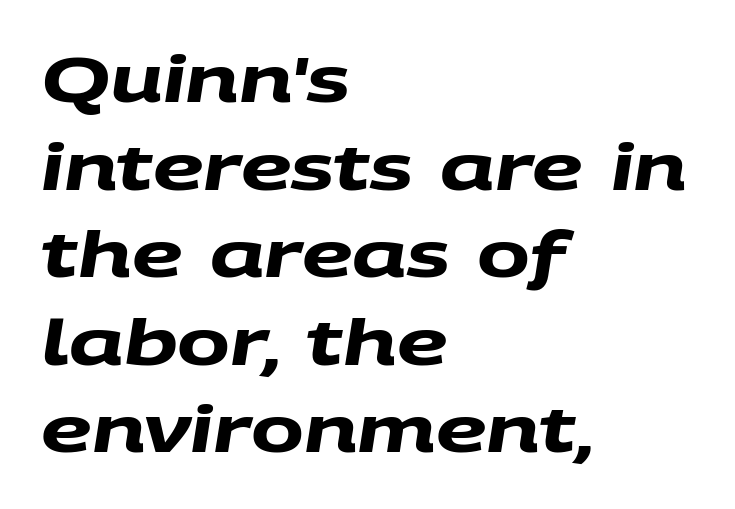
{"serif": "no", "bold": "yes", "weight": "heavy", "width": "wide", "stroke_contrast": "medium", "x_height": "large", "monospaced": "no", "underline": "no", "align": "left", "line_spacing": "normal", "line_spacing_ratio": 1.39, "letter_spacing": "normal", "letter_spacing_em": 0.0, "glyph_px": 63}
